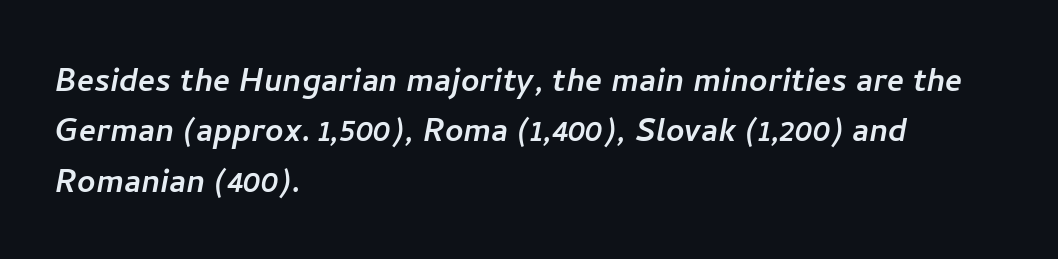
{"serif": "no", "width": "normal", "stroke_contrast": "low", "x_height": "medium", "monospaced": "no", "underline": "no", "align": "left", "line_spacing": "normal", "line_spacing_ratio": 1.26, "letter_spacing": "normal", "letter_spacing_em": 0.0, "glyph_px": 40}
